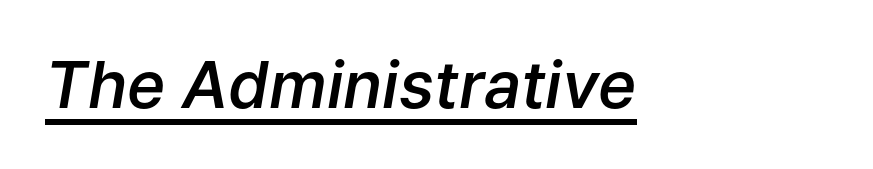
A typesetter would mark this as italic. These words are printed semibold, heavier than regular yet not bold. The typesetter has applied underlining to the passage shown. Tracking value appears to be zero — textbook default spacing. Character widths vary here, with narrow letters taking less room than wide ones.
